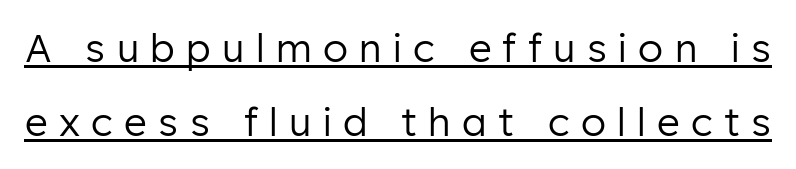
The image shows 39 px regular-weight sans-serif type, upright; set line spacing 1.89x, unusually wide letter spacing (+0.29 em), underlined; low stroke contrast and a medium x-height.
